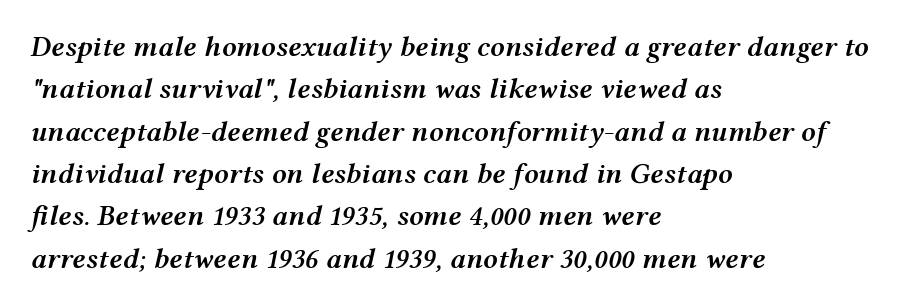
The image shows 29 px semibold, wide type, italic (leaning right); set left-aligned, normal line spacing (1.46x), normal letter spacing, not underlined; medium stroke contrast and a medium x-height.
